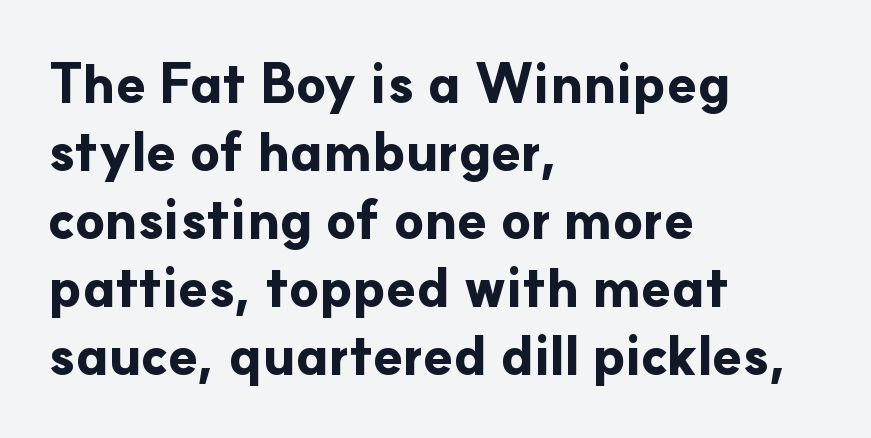
{"serif": "no", "italic": "no", "bold": "yes", "weight": "bold", "width": "normal", "stroke_contrast": "low", "x_height": "small", "monospaced": "no", "underline": "no", "align": "left", "line_spacing": "normal", "line_spacing_ratio": 1.26, "letter_spacing": "normal", "letter_spacing_em": 0.0, "glyph_px": 54}
